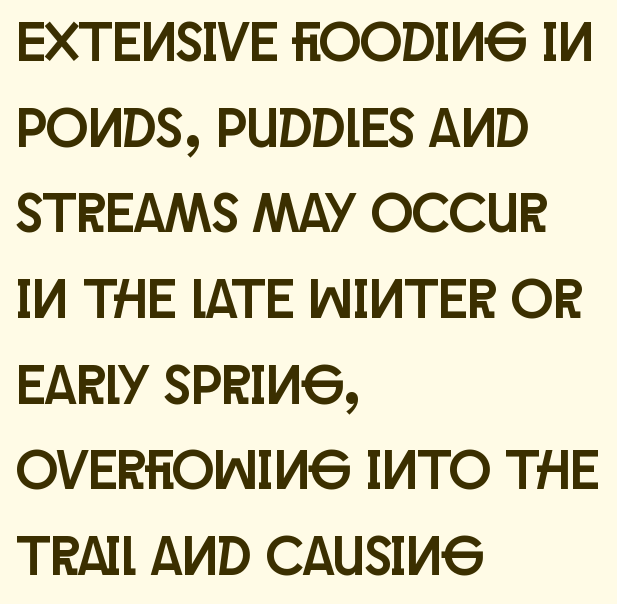
Q: Is the text italic (slanted)? A: No, it is upright.
Q: Is the typeface a serif or a sans-serif typeface? A: Sans-serif.
Q: Is the text underlined? A: No.
Q: How is the paragraph aligned? A: Left-aligned.
Q: Is the spacing between letters normal or unusually wide? A: Normal.
Q: Is the spacing between lines tight, normal or loose? A: Normal.
Q: Width (condensed, normal, or wide)? A: Condensed.
Q: Stroke contrast? A: Low.
Q: x-height? A: Large.
Q: Monospaced? A: No.
